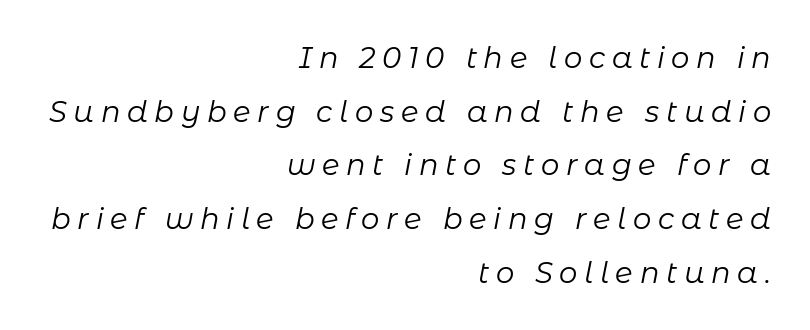
Between one letter and the next there's a generous, obvious gap. The text carries the slant typical of an italic or oblique font. Layout note: lines flush right. Underline: absent. Stroke thickness stays within the range of a standard reading face or lighter. You could not count columns in this text — the font is proportionally spaced.
